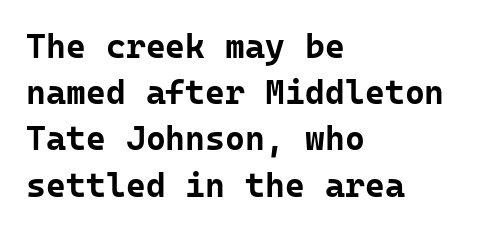
The image shows 34 px bold sans-serif type, upright, monospaced; set left-aligned, normal line spacing (1.36x), normal letter spacing, not underlined; low stroke contrast and a medium x-height.
